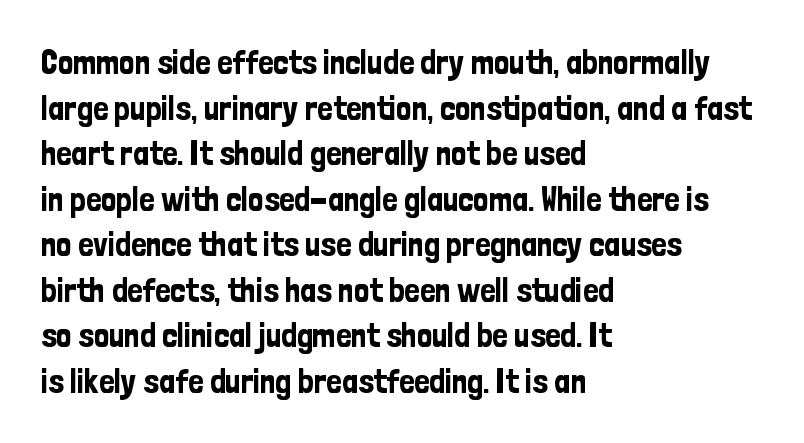
A typesetter would call this zero additional tracking. A typesetter would label this face a sans. These lines are rendered in a variable-pitch font. Vertical spacing — default. Tall strokes in this sample are plumb rather than angled.
